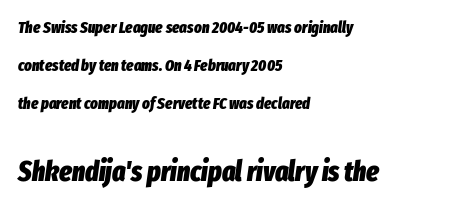
The image shows 28 px heavy, condensed type, italic (leaning right); set left-aligned, loose line spacing (2.36x), normal letter spacing, not underlined; the second (bottom) block is 1.75x larger; low stroke contrast and a medium x-height.
